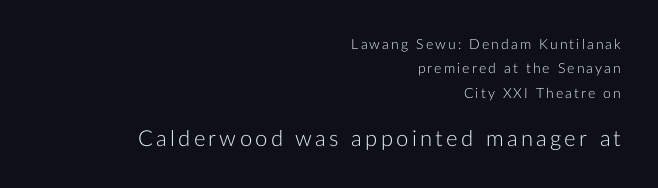
Q: Is the text bold? A: No.
Q: Is the text italic (slanted)? A: No, it is upright.
Q: Is the text underlined? A: No.
Q: How is the paragraph aligned? A: Right-aligned.
Q: Which block of text is set in a larger size, the first (top) or the second (bottom)? A: The second (bottom) one.
